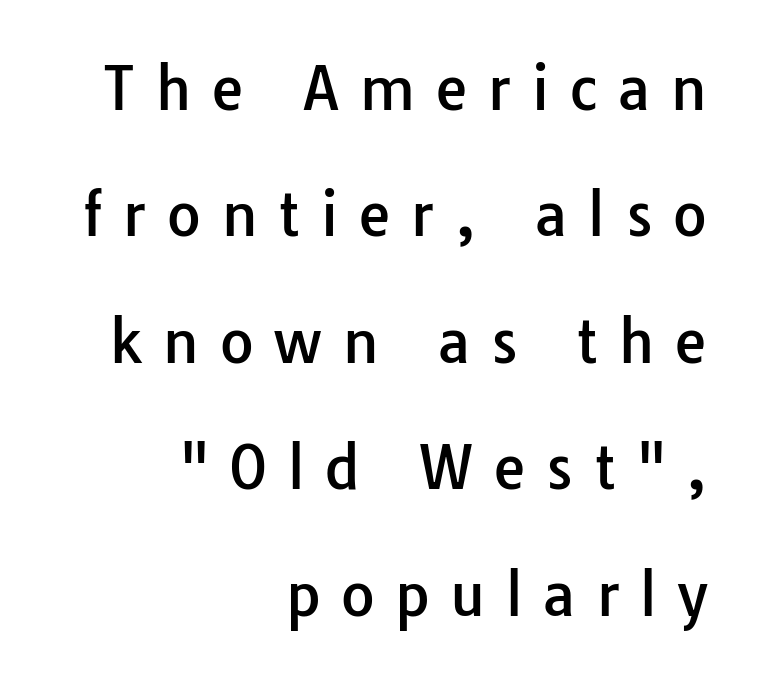
{"serif": "no", "italic": "no", "width": "normal", "stroke_contrast": "low", "x_height": "medium", "monospaced": "no", "underline": "no", "align": "right", "line_spacing": "loose", "line_spacing_ratio": 2.18, "letter_spacing": "wide", "letter_spacing_em": 0.36, "glyph_px": 58}
